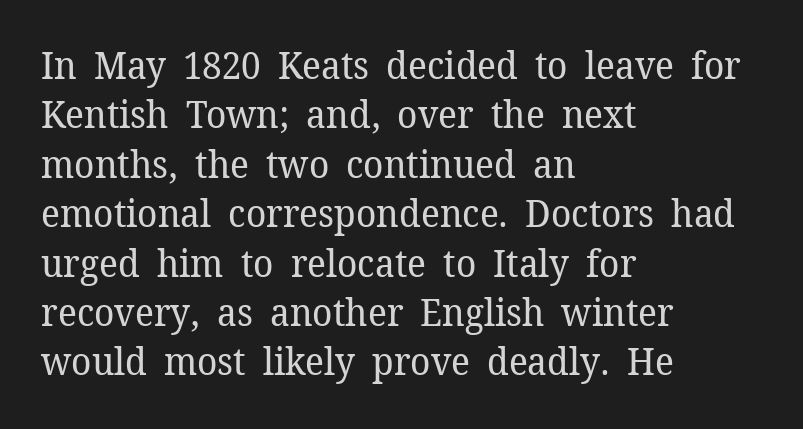
The typesetter chose a ragged-right arrangement here. No italicization has been applied; the sample stays upright. The letters sit at their default tracking, neither squeezed nor spread. Just letters on the line, the space beneath them empty. These lines sit exactly where default settings would place them. Bold? No — there's no thickening of the strokes.
